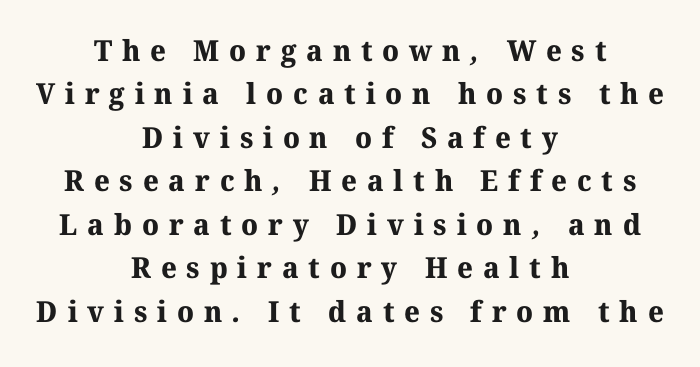
Line starts and ends both wander, symmetrically. Clear beneath every line of the passage. Each letter keeps its own natural width here, so spacing adapts to shape. A dark, heavy texture on the line: the type is bold.
